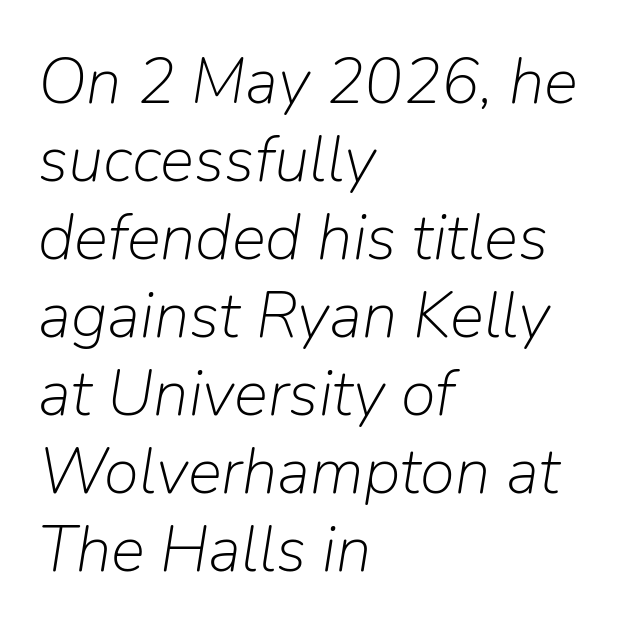
Default kerning and tracking; the words read as compact shapes. A typesetter would call this proportional, since set widths differ per character. Check under the words: just untouched page. A light-to-regular cut is what we see here.
